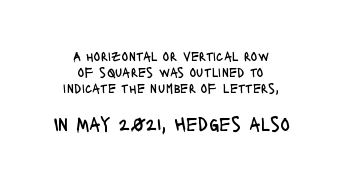
{"italic": "no", "bold": "no", "underline": "no", "align": "center", "line_spacing": "tight", "line_spacing_ratio": 1.15, "letter_spacing": "normal", "letter_spacing_em": 0.0, "larger_block": "second", "size_ratio": 1.43, "glyph_px": 20}
